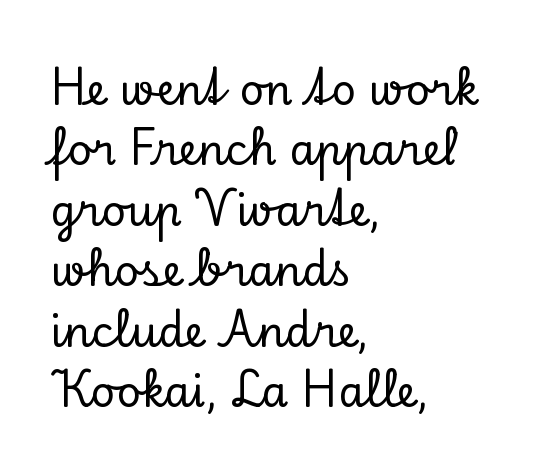
Q: Is the text italic (slanted)? A: No, it is upright.
Q: Is the text underlined? A: No.
Q: How is the paragraph aligned? A: Left-aligned.
Q: Is the spacing between letters normal or unusually wide? A: Normal.
Q: Is the spacing between lines tight, normal or loose? A: Normal.
Q: Width (condensed, normal, or wide)? A: Normal.
Q: Stroke contrast? A: Low.
Q: x-height? A: Small.
Q: Monospaced? A: No.
